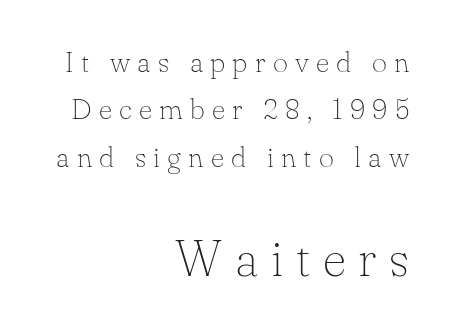
Q: Is the text bold? A: No.
Q: Is the text italic (slanted)? A: No, it is upright.
Q: Is the typeface a serif or a sans-serif typeface? A: Serif.
Q: Is the text underlined? A: No.
Q: How is the paragraph aligned? A: Right-aligned.
Q: Is the spacing between letters normal or unusually wide? A: Unusually wide.
Q: Is the spacing between lines tight, normal or loose? A: Normal.
Q: Which block of text is set in a larger size, the first (top) or the second (bottom)? A: The second (bottom) one.
Q: Width (condensed, normal, or wide)? A: Normal.
Q: Stroke contrast? A: Low.
Q: x-height? A: Small.
Q: Monospaced? A: No.
